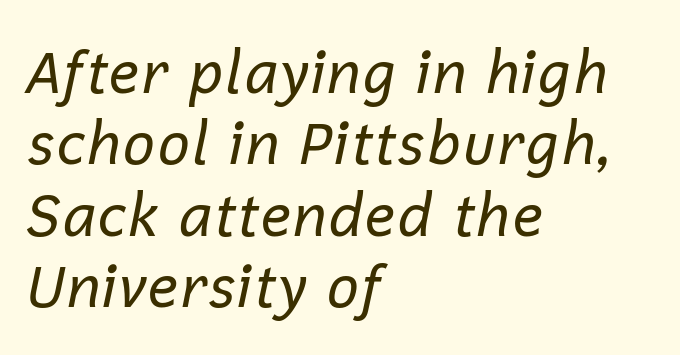
Q: Is the text bold? A: No.
Q: Is the text italic (slanted)? A: Yes, it leans right by about 12 degrees.
Q: Is the text underlined? A: No.
Q: How is the paragraph aligned? A: Left-aligned.
Q: Is the spacing between letters normal or unusually wide? A: Normal.
Q: Width (condensed, normal, or wide)? A: Normal.
Q: Stroke contrast? A: Low.
Q: x-height? A: Medium.
Q: Monospaced? A: No.
